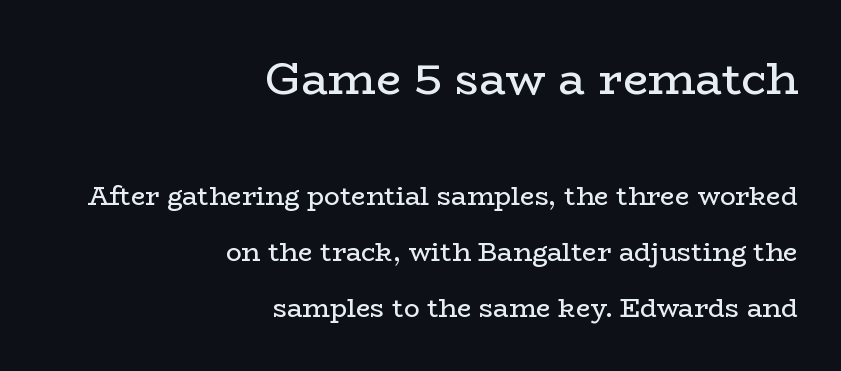
A typesetter would call this proportional, since set widths differ per character. Which margin do the lines hug? The right one — the left edge is uneven. The font sits on the lighter half of the weight spectrum, regular included. Notice the wide empty band between every row — that's loose leading.
